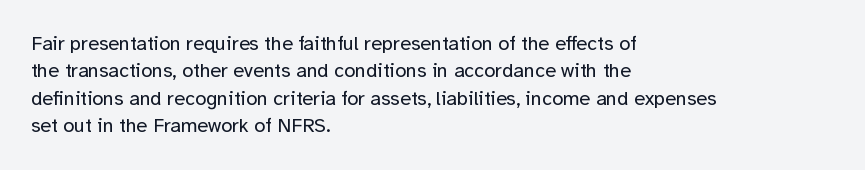
The image shows 20 px text type, upright; set left-aligned, normal line spacing (1.37x), normal letter spacing, not underlined.
